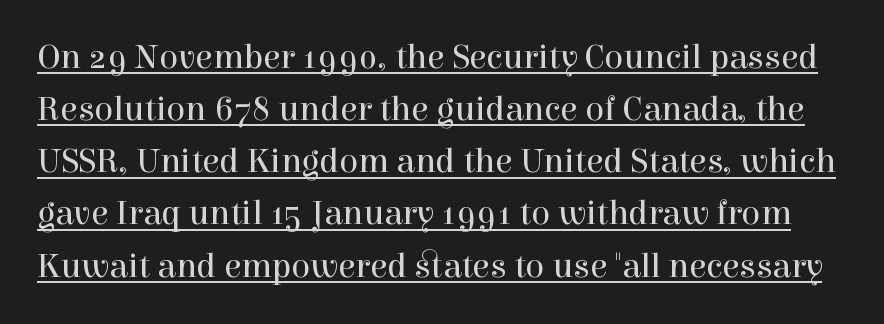
Honestly, the row spacing looks completely unremarkable. The sample's only ornament is a line tracing under the words. Serifs: yes, visible at the terminals of the letterforms. This is the regular roman posture of the typeface. Stroke thickness stays within the range of a standard reading face or lighter. The face used here is proportionally spaced, like ordinary book or web type.
